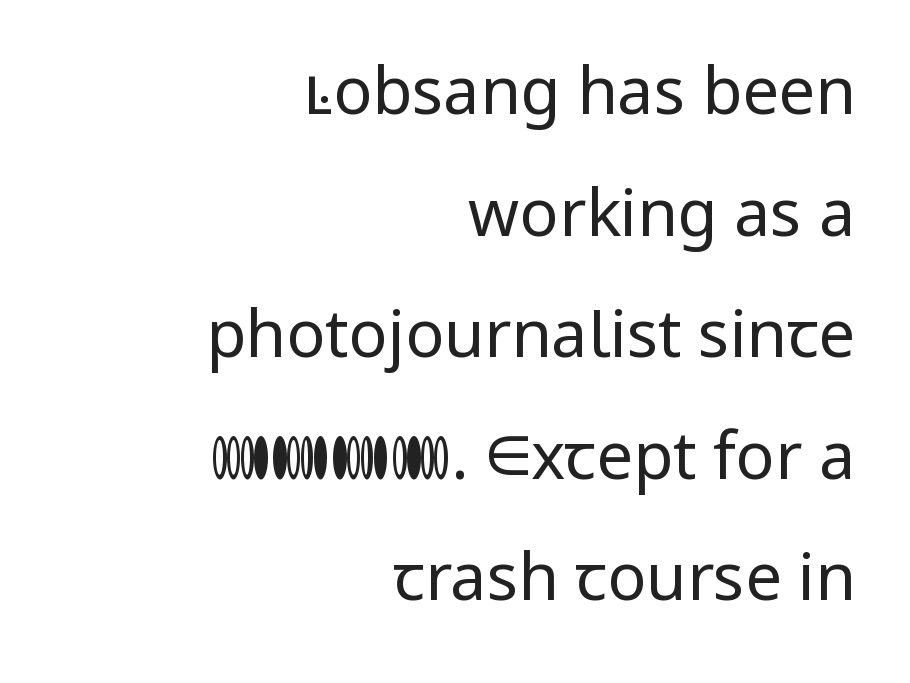
No extra tracking has been applied to these lines. The font family rendered here belongs to the sans-serif group. Ink coverage per letter is moderate at most. The baseline area is clear.
